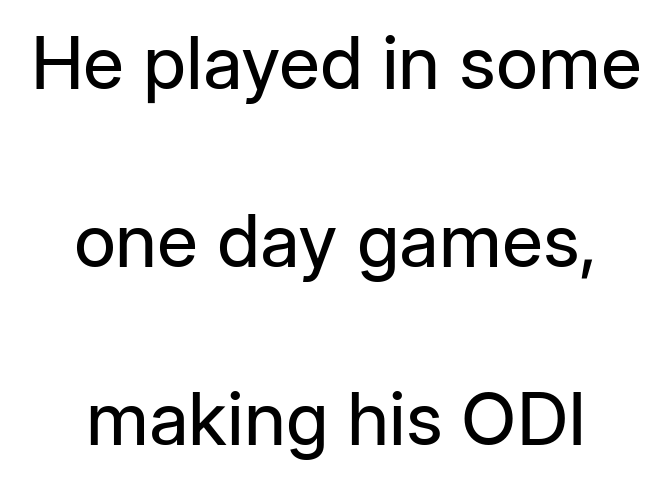
{"serif": "no", "italic": "no", "bold": "no", "weight": "regular", "width": "normal", "stroke_contrast": "low", "x_height": "medium", "monospaced": "no", "underline": "no", "align": "center", "line_spacing": "loose", "line_spacing_ratio": 2.44, "letter_spacing": "normal", "letter_spacing_em": 0.0, "glyph_px": 73}
